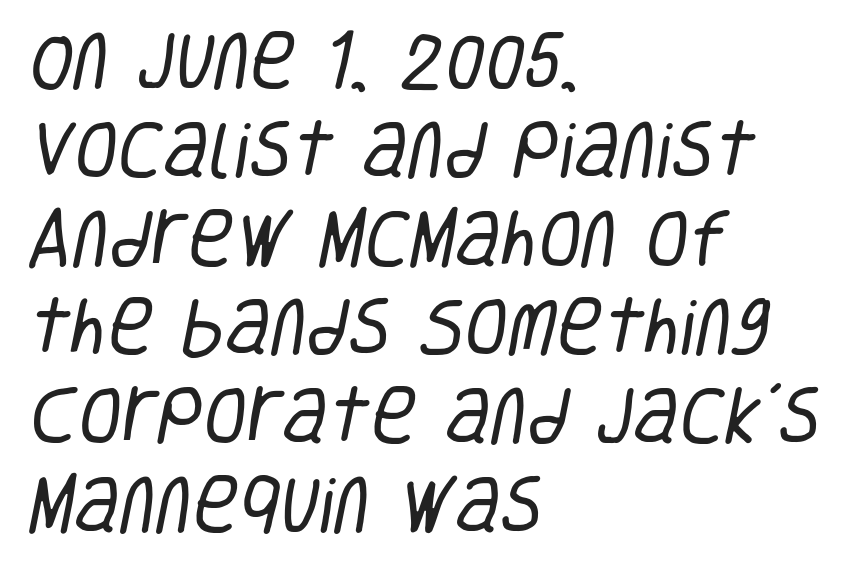
{"serif": "no", "bold": "no", "weight": "regular", "width": "condensed", "stroke_contrast": "low", "x_height": "large", "monospaced": "no", "underline": "no", "align": "left", "line_spacing": "normal", "line_spacing_ratio": 1.41, "letter_spacing": "normal", "letter_spacing_em": 0.0, "glyph_px": 63}
